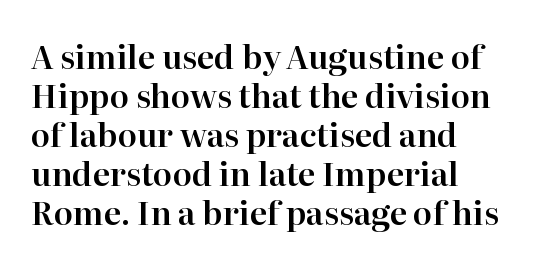
The image shows 32 px serif type, upright; set left-aligned, line spacing 1.22x, normal letter spacing, not underlined; high stroke contrast and a medium x-height.
